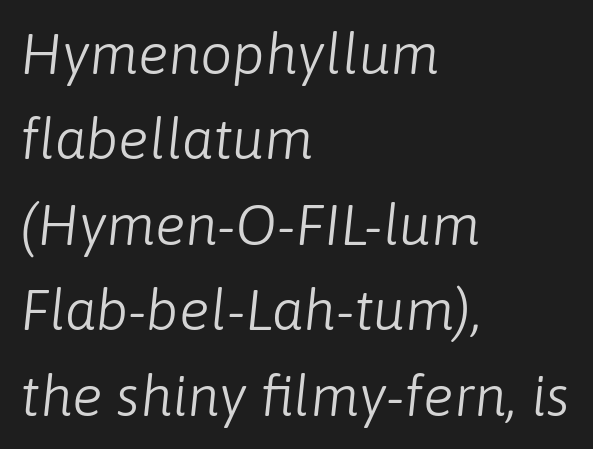
Q: Is the text bold? A: No.
Q: Is the text italic (slanted)? A: Yes, it leans right by about 6 degrees.
Q: Is the text underlined? A: No.
Q: How is the paragraph aligned? A: Left-aligned.
Q: Is the spacing between letters normal or unusually wide? A: Normal.
Q: Is the spacing between lines tight, normal or loose? A: Normal.
Q: Width (condensed, normal, or wide)? A: Normal.
Q: Stroke contrast? A: Low.
Q: x-height? A: Medium.
Q: Monospaced? A: No.
